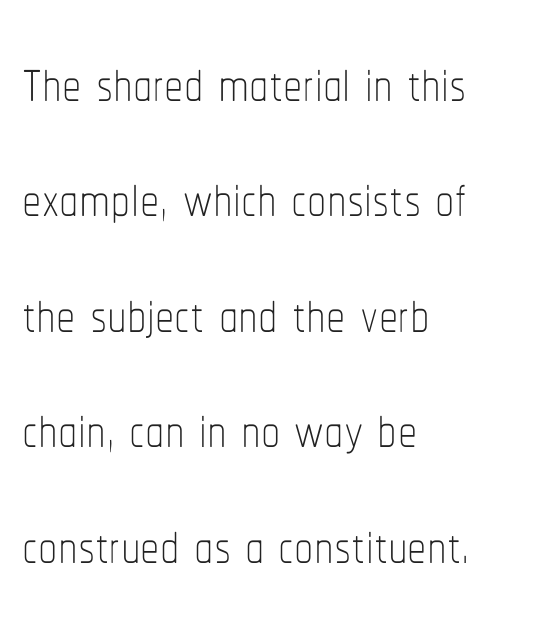
{"italic": "no", "bold": "no", "weight": "thin", "width": "condensed", "stroke_contrast": "low", "x_height": "medium", "monospaced": "no", "underline": "no", "align": "left", "line_spacing": "normal", "line_spacing_ratio": 1.5, "letter_spacing": "normal", "letter_spacing_em": 0.0, "glyph_px": 77}
